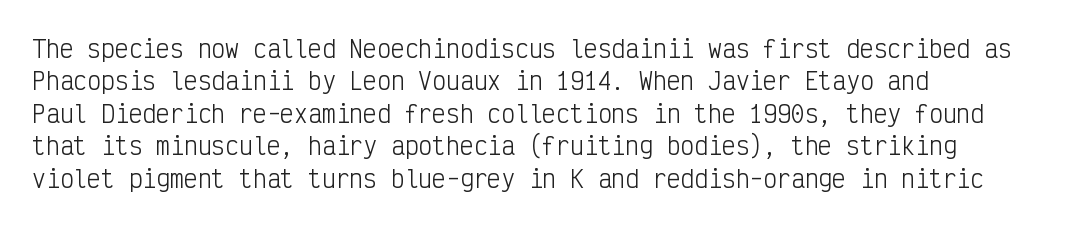
{"italic": "no", "bold": "no", "underline": "no", "align": "left", "line_spacing": "normal", "line_spacing_ratio": 1.41, "letter_spacing": "normal", "letter_spacing_em": 0.0, "glyph_px": 23}
